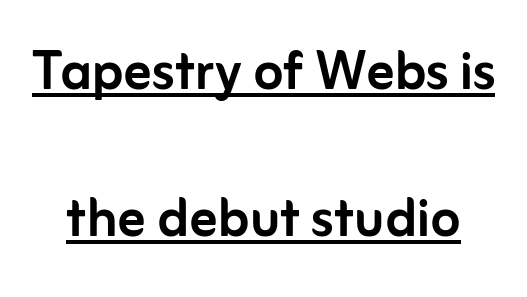
{"serif": "no", "italic": "no", "width": "normal", "stroke_contrast": "low", "x_height": "medium", "monospaced": "no", "underline": "yes", "line_spacing": "loose", "line_spacing_ratio": 2.13, "letter_spacing": "normal", "letter_spacing_em": 0.0, "glyph_px": 69}
